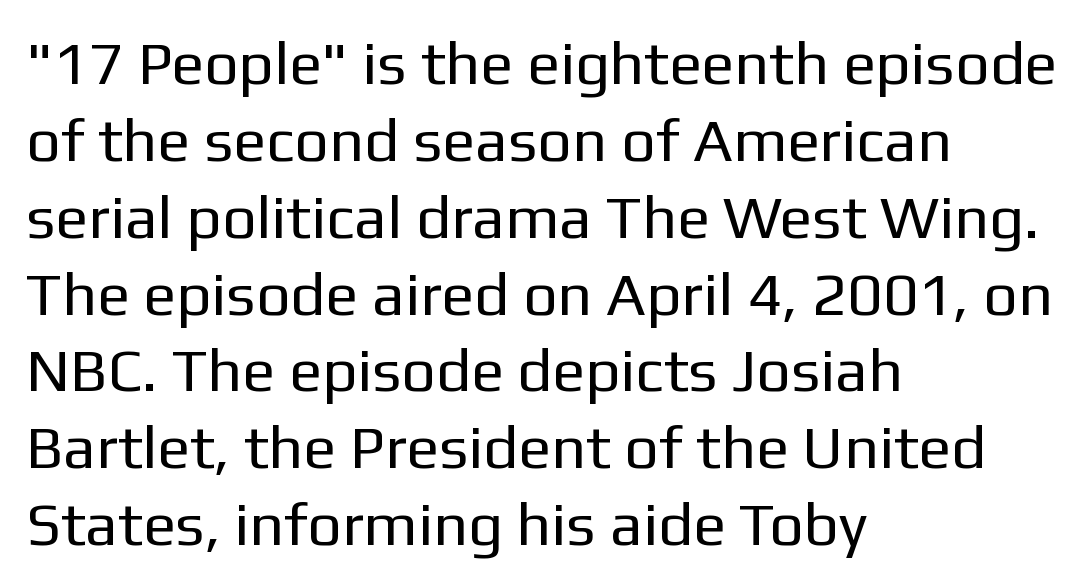
Q: Is the text bold? A: No.
Q: Is the text italic (slanted)? A: No, it is upright.
Q: Is the typeface a serif or a sans-serif typeface? A: Sans-serif.
Q: Is the text underlined? A: No.
Q: How is the paragraph aligned? A: Left-aligned.
Q: Is the spacing between letters normal or unusually wide? A: Normal.
Q: Is the spacing between lines tight, normal or loose? A: Normal.
Q: Width (condensed, normal, or wide)? A: Normal.
Q: Stroke contrast? A: Low.
Q: x-height? A: Medium.
Q: Monospaced? A: No.
